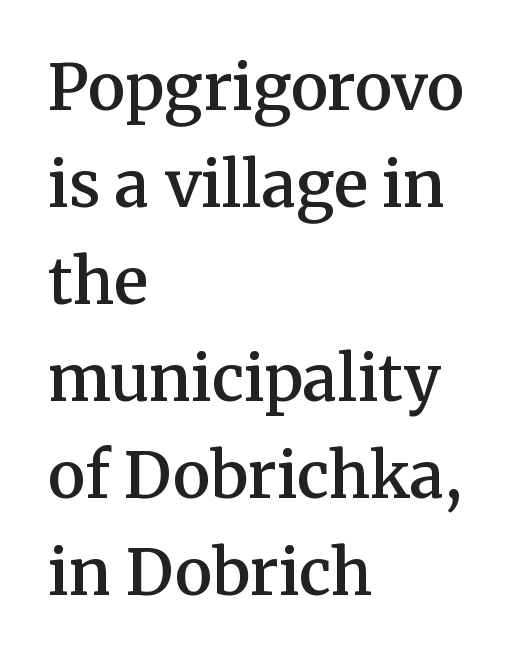
The image shows 63 px semibold serif type, upright; set left-aligned, normal line spacing (1.54x), normal letter spacing, not underlined; medium stroke contrast and a medium x-height.
